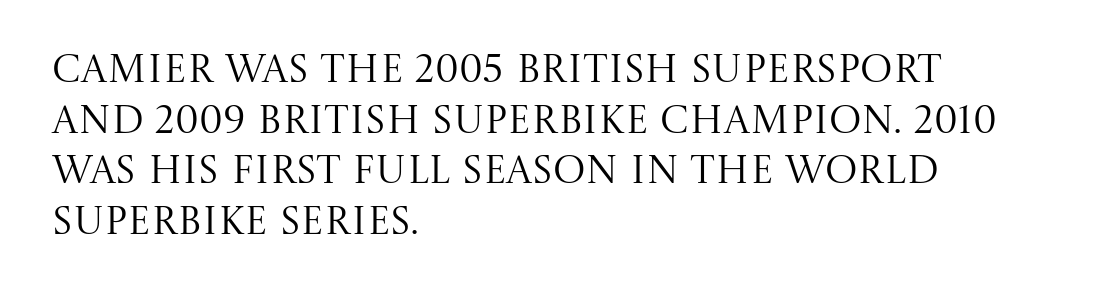
Q: Is the text bold? A: No.
Q: Is the text italic (slanted)? A: No, it is upright.
Q: Is the typeface a serif or a sans-serif typeface? A: Serif.
Q: Is the text underlined? A: No.
Q: How is the paragraph aligned? A: Left-aligned.
Q: Is the spacing between letters normal or unusually wide? A: Normal.
Q: Is the spacing between lines tight, normal or loose? A: Normal.
Q: Width (condensed, normal, or wide)? A: Normal.
Q: Stroke contrast? A: Medium.
Q: x-height? A: Large.
Q: Monospaced? A: No.
